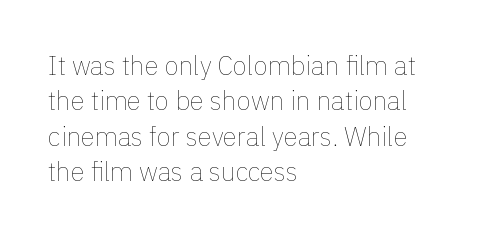
The image shows 26 px text type, upright; set left-aligned, normal line spacing (1.36x), normal letter spacing, not underlined.
